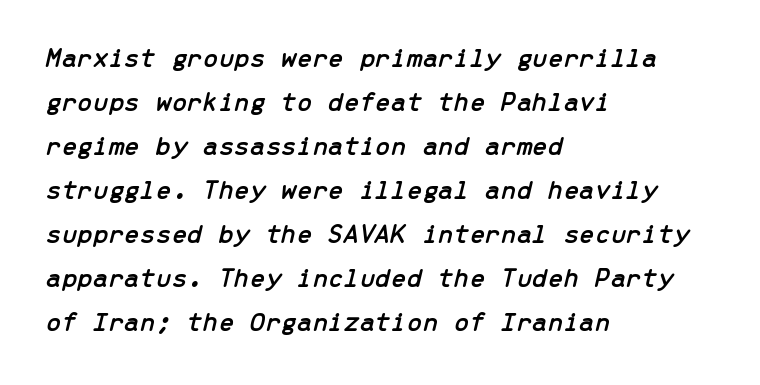
The image shows 28 px text type, italic (leaning right), monospaced; set left-aligned, normal line spacing (1.57x), normal letter spacing, not underlined; low stroke contrast and a medium x-height.
